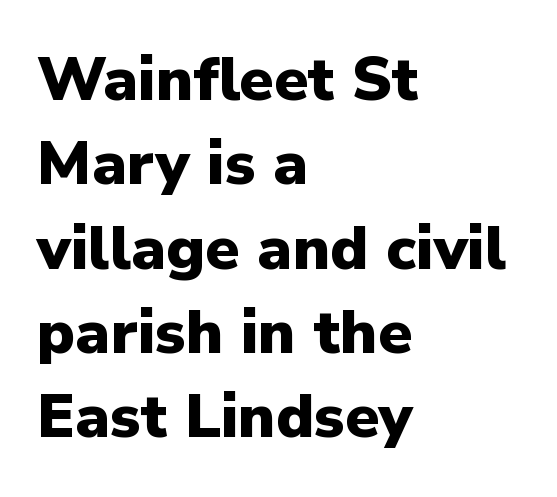
The image shows 62 px heavy sans-serif type, upright; set left-aligned, normal line spacing (1.36x), normal letter spacing, not underlined; low stroke contrast and a medium x-height.
